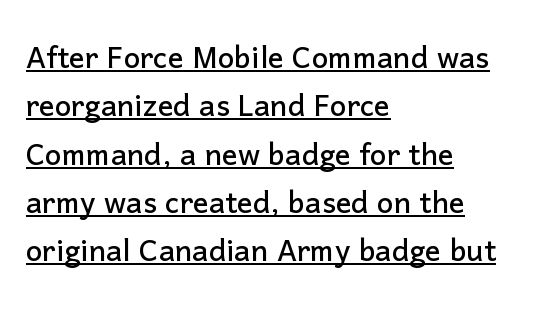
The image shows 39 px sans-serif type, upright; set left-aligned, line spacing 1.24x, normal letter spacing, underlined; low stroke contrast and a medium x-height.
